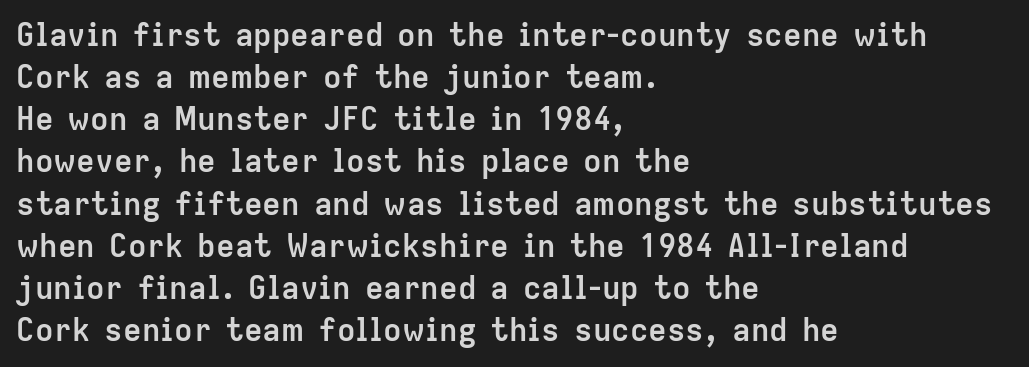
Is this a fixed-width face? No — the glyphs have proportional, varying widths. The rendering shows plain stroke endings on the letterforms — a sans-serif design. The letters stand straight up with perfectly vertical stems. Strong, thick strokes mark this as bold type.
